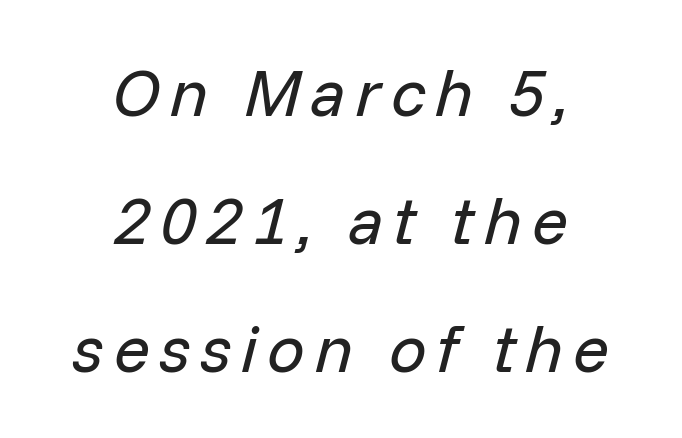
Proportional: the letters do not fall into vertical columns. The weight would be labelled regular, book, light, or lighter still. In CSS terms this would be text-align: center. No word sits above an underline.
